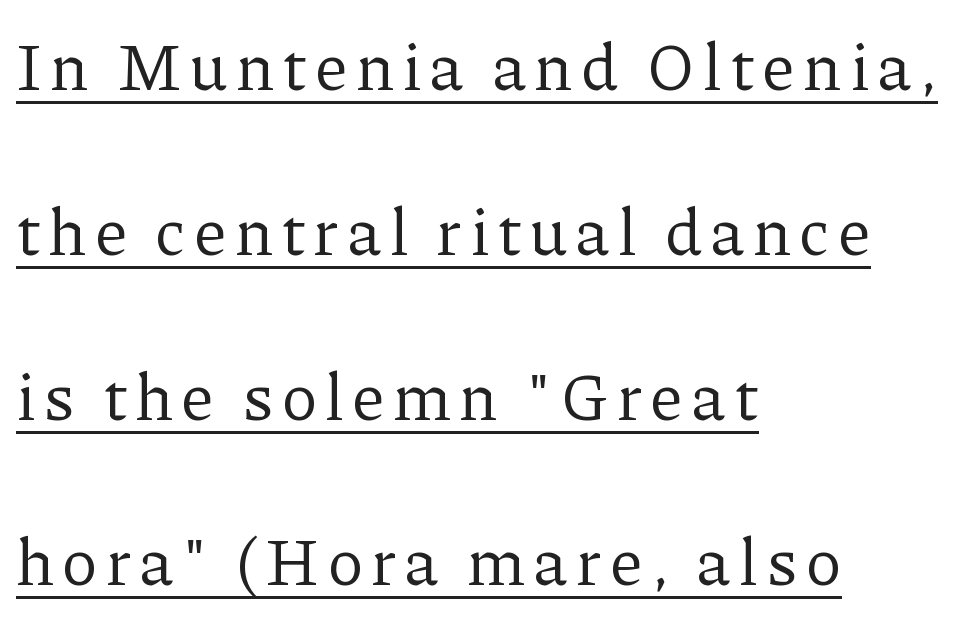
A typesetter would call this leading open, well beyond the default. The lettering holds an erect, upright posture throughout. Notice how the passage keeps a crisp vertical edge on the left only. Stroke mass is kept to a normal reading level or below. Here the designer chose a conventional face with non-uniform glyph widths. Yep, those are serifs on the letters.
